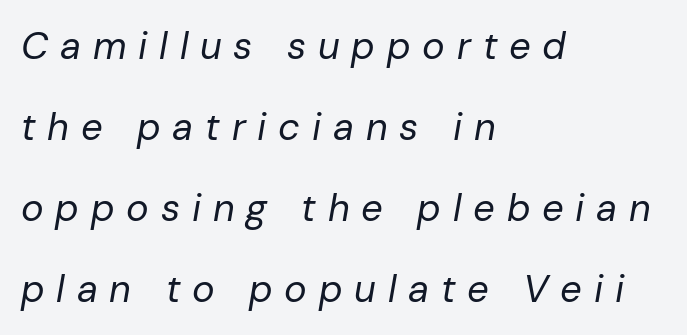
{"italic": "yes", "lean": "right", "slant_degrees": 10, "bold": "no", "weight": "regular", "width": "normal", "stroke_contrast": "low", "x_height": "medium", "monospaced": "no", "underline": "no", "align": "left", "line_spacing": "loose", "line_spacing_ratio": 2.13, "letter_spacing": "wide", "letter_spacing_em": 0.31, "glyph_px": 38}
